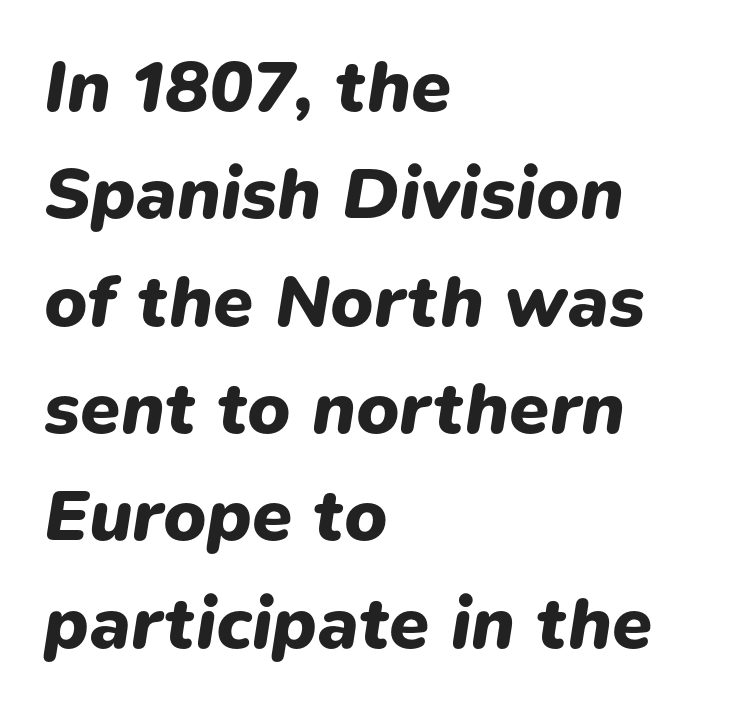
The image shows 73 px heavy type, italic (leaning right); set left-aligned, normal line spacing (1.47x), normal letter spacing, not underlined; low stroke contrast and a medium x-height.
